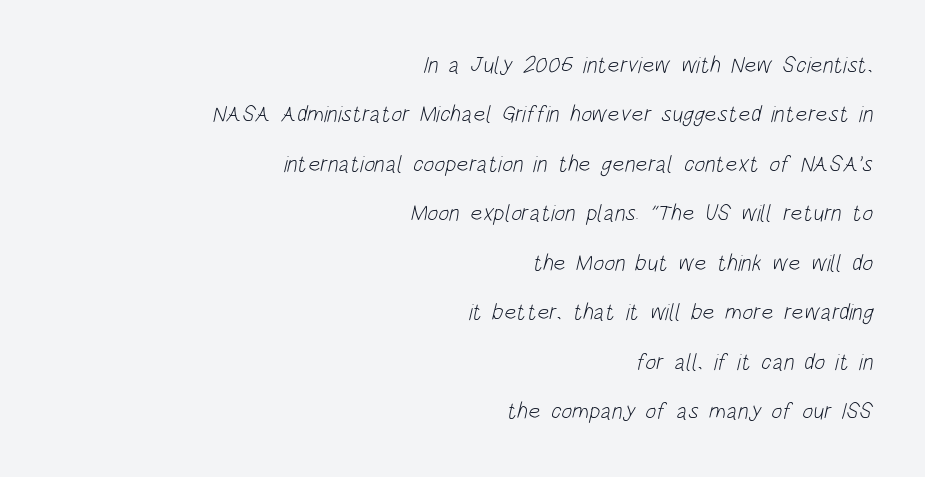
Q: Is the text bold? A: No.
Q: Is the text underlined? A: No.
Q: How is the paragraph aligned? A: Right-aligned.
Q: Is the spacing between letters normal or unusually wide? A: Normal.
Q: Is the spacing between lines tight, normal or loose? A: Loose.
